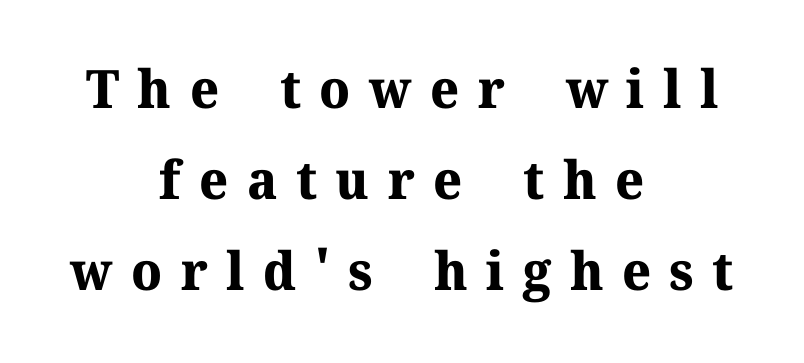
{"serif": "yes", "italic": "no", "bold": "yes", "weight": "bold", "width": "normal", "stroke_contrast": "medium", "x_height": "medium", "monospaced": "no", "underline": "no", "align": "center", "line_spacing_ratio": 1.72, "letter_spacing": "wide", "letter_spacing_em": 0.35, "glyph_px": 53}
